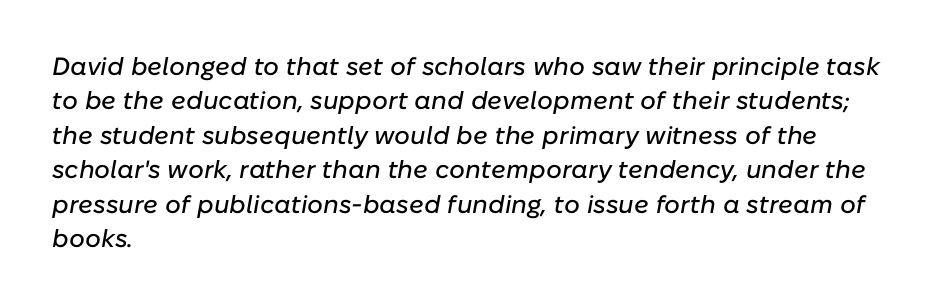
Short and long lines alike share a common starting point at left. Words appear dense and cohesive because spacing is normal. The specimen omits any rule beneath the text block's lines. Is there much room between lines? A standard amount, neither cramped nor airy. If you drew a line through each stem, it would be angled.
